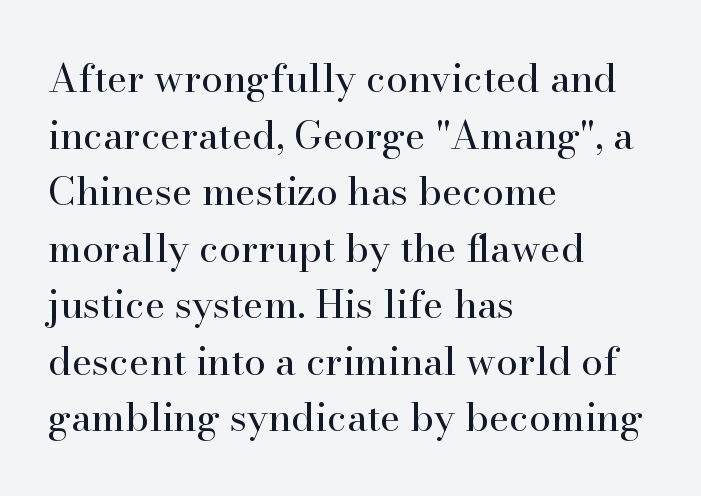
Q: Is the text bold? A: No.
Q: Is the text italic (slanted)? A: No, it is upright.
Q: Is the typeface a serif or a sans-serif typeface? A: Serif.
Q: Is the text underlined? A: No.
Q: How is the paragraph aligned? A: Left-aligned.
Q: Is the spacing between letters normal or unusually wide? A: Normal.
Q: Is the spacing between lines tight, normal or loose? A: Normal.
Q: Width (condensed, normal, or wide)? A: Normal.
Q: Stroke contrast? A: High.
Q: x-height? A: Small.
Q: Monospaced? A: No.
